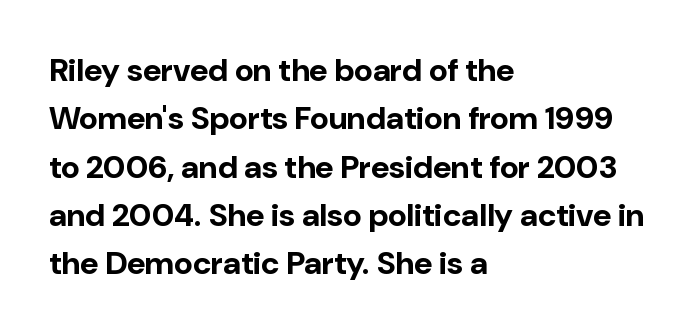
{"serif": "no", "italic": "no", "bold": "yes", "weight": "bold", "width": "normal", "stroke_contrast": "low", "x_height": "medium", "monospaced": "no", "underline": "no", "align": "left", "line_spacing": "normal", "line_spacing_ratio": 1.51, "letter_spacing": "normal", "letter_spacing_em": 0.0, "glyph_px": 32}
